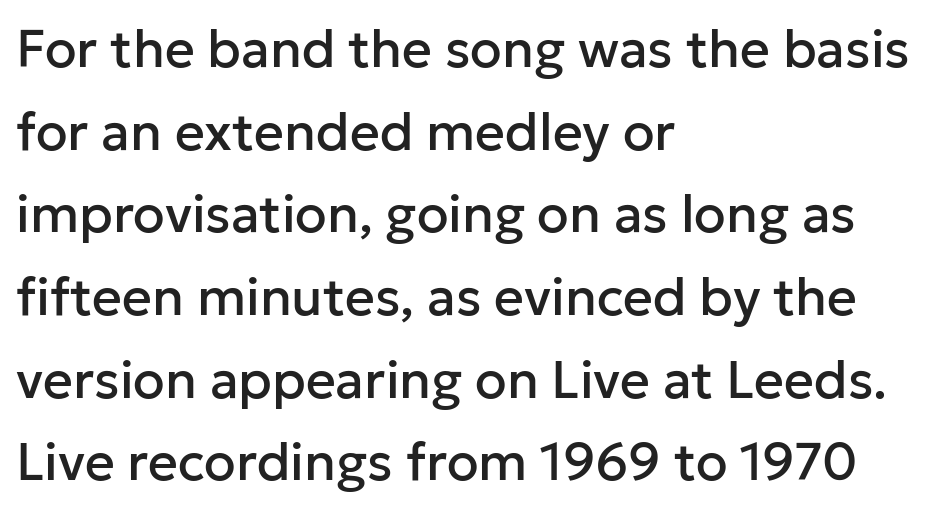
Q: Is the text italic (slanted)? A: No, it is upright.
Q: Is the typeface a serif or a sans-serif typeface? A: Sans-serif.
Q: Is the text underlined? A: No.
Q: How is the paragraph aligned? A: Left-aligned.
Q: Is the spacing between letters normal or unusually wide? A: Normal.
Q: Is the spacing between lines tight, normal or loose? A: Normal.
Q: Width (condensed, normal, or wide)? A: Normal.
Q: Stroke contrast? A: Low.
Q: x-height? A: Medium.
Q: Monospaced? A: No.
